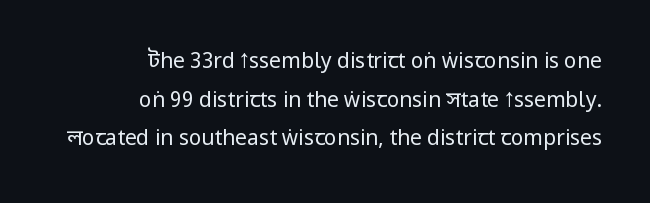
Each stroke keeps to a modest, everyday thickness or less. This rendering uses right alignment, leaving the left contour irregular. The area under the type is left untouched. No italicization has been applied; the sample stays upright. Look at the tracking — it's just the regular setting, nothing added.
